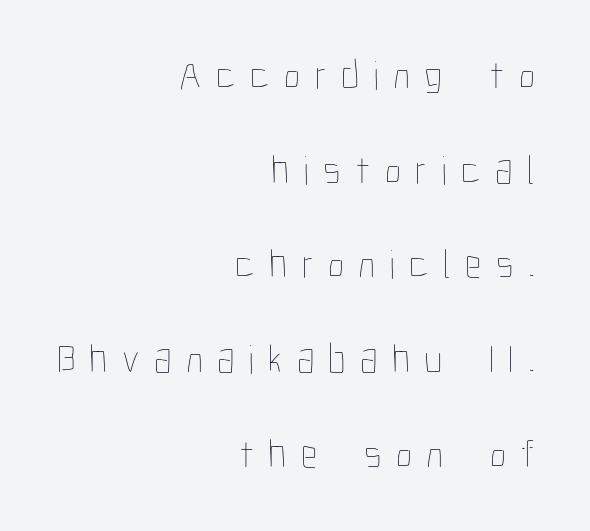
The image shows 41 px thin, condensed type, upright; set right-aligned, loose line spacing (2.31x), unusually wide letter spacing (+0.35 em), not underlined; low stroke contrast and a medium x-height.
